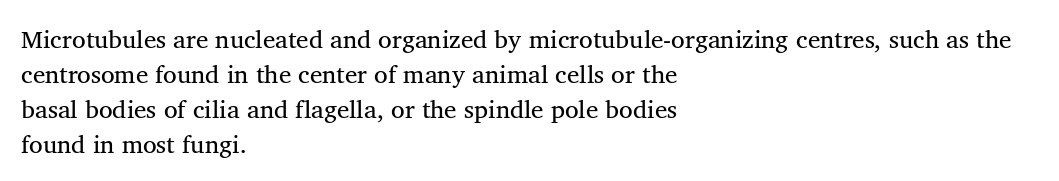
{"italic": "no", "underline": "no", "align": "left", "line_spacing": "normal", "line_spacing_ratio": 1.4, "letter_spacing": "normal", "letter_spacing_em": 0.0, "glyph_px": 25}
